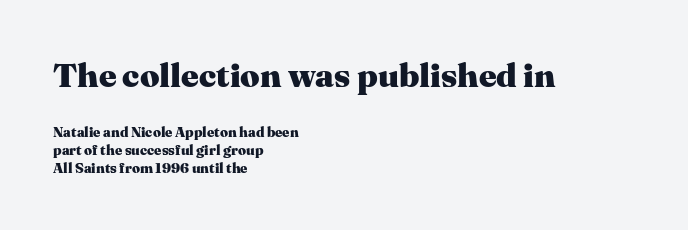
{"serif": "yes", "italic": "no", "bold": "yes", "weight": "heavy", "width": "normal", "stroke_contrast": "medium", "x_height": "medium", "monospaced": "no", "underline": "no", "align": "left", "line_spacing": "normal", "line_spacing_ratio": 1.27, "letter_spacing": "normal", "letter_spacing_em": 0.0, "larger_block": "first", "size_ratio": 2.43, "glyph_px": 34}
